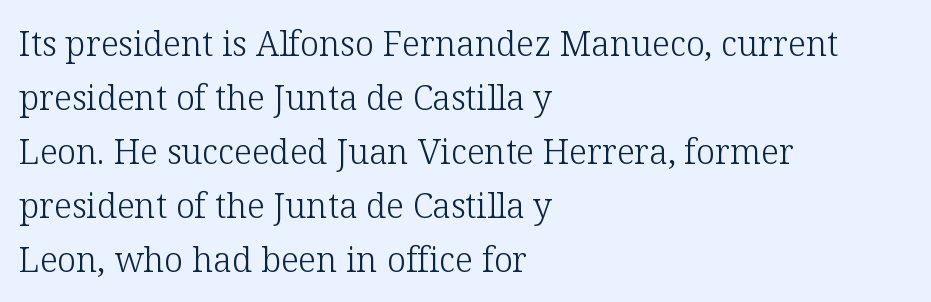
The leading is moderate, giving the passage an even texture. The face looks like a standard text weight, possibly lighter. Horizontal alignment here is leftward, the default for most running prose. The passage shown is not underscored anywhere. The glyphs in this specimen are seriffed. Here the designer chose a conventional face with non-uniform glyph widths.
